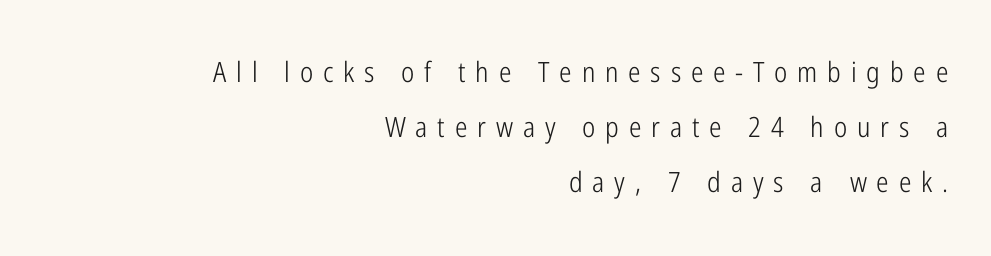
The image shows 28 px light, condensed sans-serif type, upright; set right-aligned, loose line spacing (1.96x), unusually wide letter spacing (+0.35 em), not underlined; low stroke contrast and a medium x-height.
